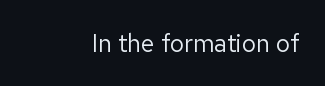
The image shows 25 px text type, upright; set normal letter spacing, not underlined.
